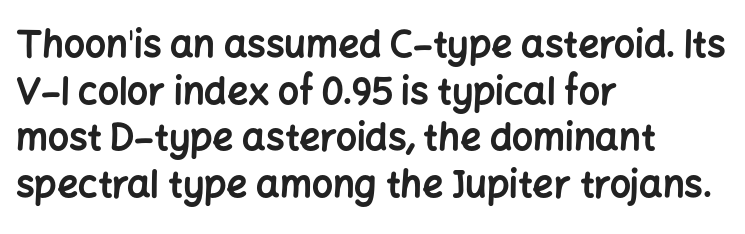
The image shows 37 px bold sans-serif type, upright; set left-aligned, normal line spacing (1.26x), normal letter spacing, not underlined; low stroke contrast and a medium x-height.
